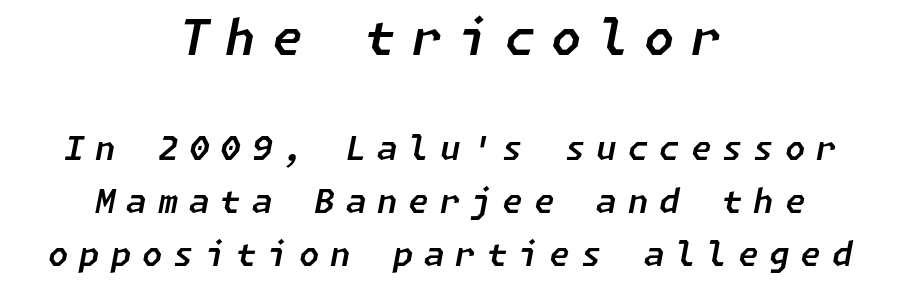
{"italic": "yes", "lean": "right", "slant_degrees": 11, "width": "normal", "stroke_contrast": "low", "x_height": "medium", "underline": "no", "align": "center", "line_spacing": "normal", "line_spacing_ratio": 1.61, "letter_spacing": "wide", "letter_spacing_em": 0.33, "larger_block": "first", "size_ratio": 1.48, "glyph_px": 49}
